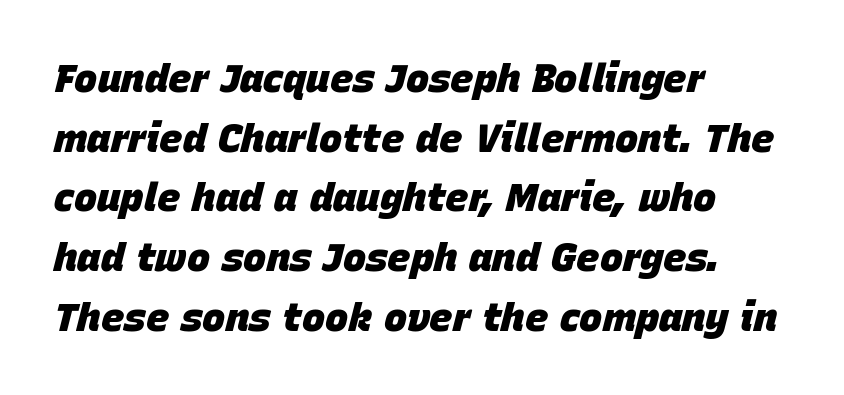
{"italic": "yes", "lean": "right", "slant_degrees": 15, "bold": "yes", "weight": "heavy", "width": "normal", "stroke_contrast": "low", "x_height": "large", "monospaced": "no", "underline": "no", "align": "left", "line_spacing": "normal", "line_spacing_ratio": 1.53, "letter_spacing": "normal", "letter_spacing_em": 0.0, "glyph_px": 39}
